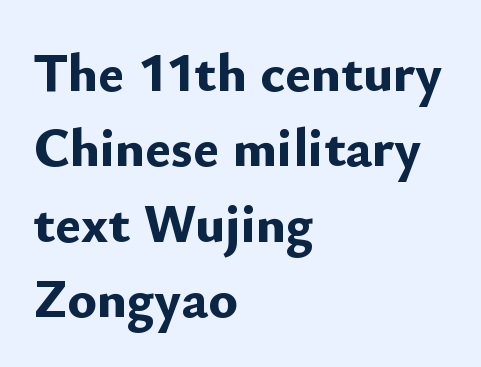
Q: Is the text bold? A: Yes.
Q: Is the text italic (slanted)? A: No, it is upright.
Q: Is the typeface a serif or a sans-serif typeface? A: Sans-serif.
Q: Is the text underlined? A: No.
Q: How is the paragraph aligned? A: Left-aligned.
Q: Is the spacing between letters normal or unusually wide? A: Normal.
Q: Is the spacing between lines tight, normal or loose? A: Normal.
Q: Width (condensed, normal, or wide)? A: Normal.
Q: Stroke contrast? A: Low.
Q: x-height? A: Small.
Q: Monospaced? A: No.
